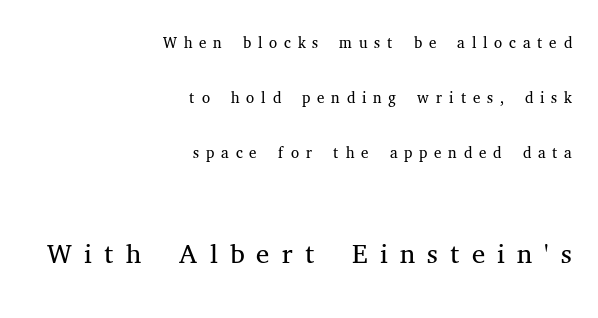
The image shows 41 px light serif type, upright; set right-aligned, loose line spacing (2.39x), unusually wide letter spacing (+0.3 em), not underlined; the second (bottom) block is 1.78x larger; medium stroke contrast and a medium x-height.
